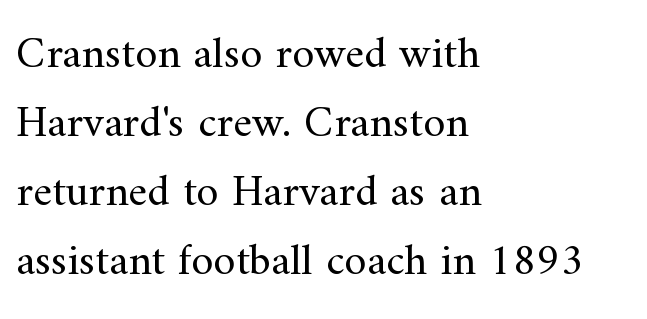
These lines are set flush left with a ragged right edge. These lines were composed using upright roman letters. These lines keep a tight, regular rhythm from letter to letter. Old-style or modern, the face here clearly has serifs.
